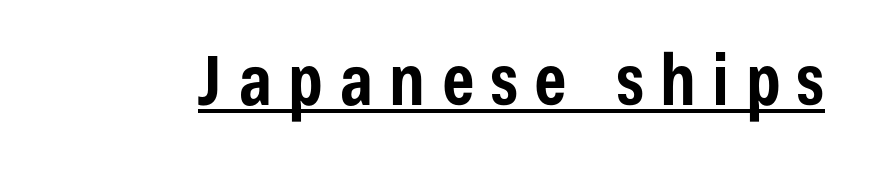
{"serif": "no", "italic": "no", "bold": "yes", "weight": "bold", "width": "condensed", "stroke_contrast": "low", "x_height": "medium", "monospaced": "no", "underline": "yes", "letter_spacing": "wide", "letter_spacing_em": 0.24, "glyph_px": 69}
